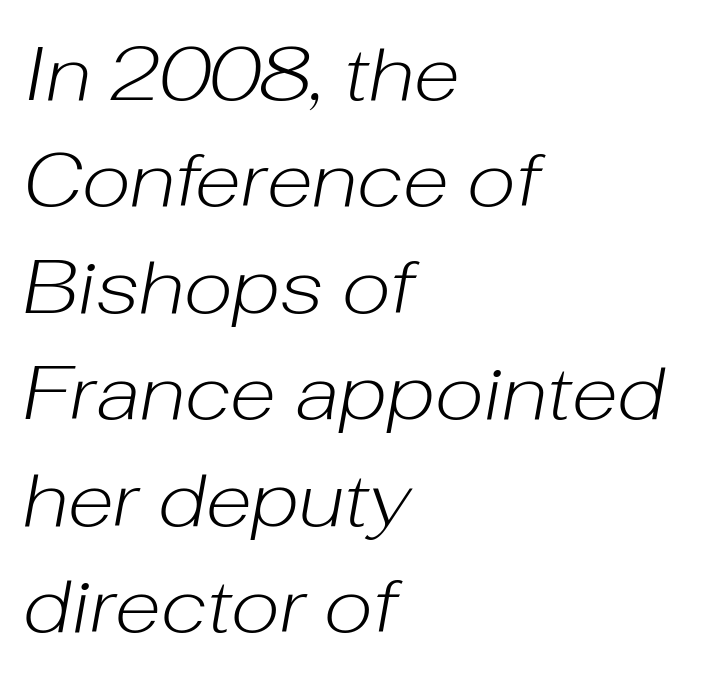
Is there much room between lines? A standard amount, neither cramped nor airy. Decoration check: the copy has no underline. Proportional: the letters do not fall into vertical columns. The setting favours the left margin, as ordinary paragraphs usually do. No chunkiness to these letters — they're not bold.
